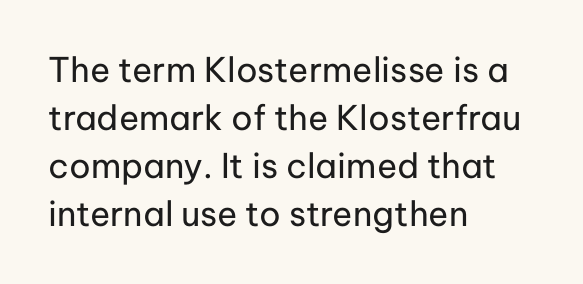
Italic? Not at all — the glyphs are vertical. The rendering uses natural spacing where letterforms have individual widths. Leftover space on each line is placed entirely after the last word. The horizontal fit of the characters is conventional and even. Does the type have serifs? No, each stem ends abruptly. Compared with a typical body face, this is equally light or lighter still.
